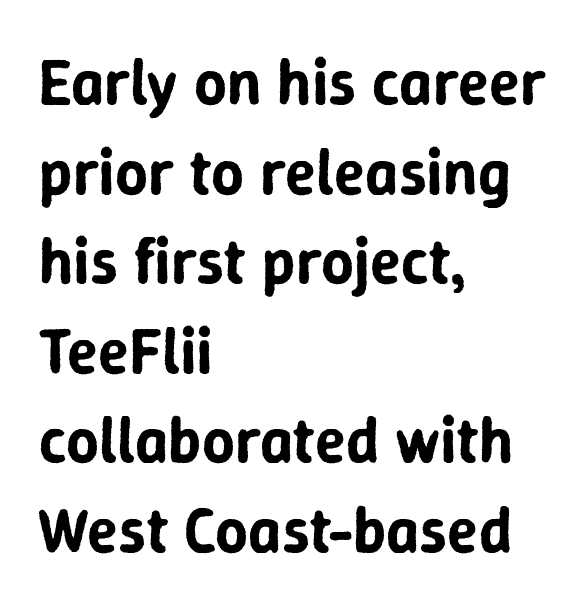
{"serif": "no", "italic": "no", "width": "normal", "stroke_contrast": "low", "x_height": "medium", "monospaced": "no", "underline": "no", "align": "left", "line_spacing": "normal", "line_spacing_ratio": 1.4, "letter_spacing": "normal", "letter_spacing_em": 0.0, "glyph_px": 64}
